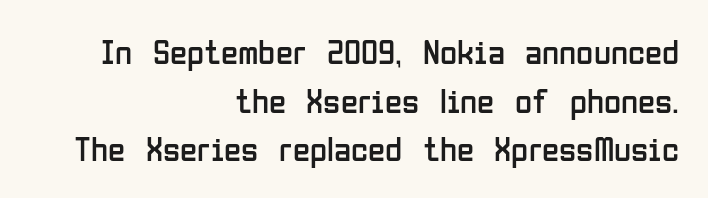
The glyphs in this specimen are sans serif. Reading down the block, your eye finds every line finishing at a fixed right position. Tracking value appears to be zero — textbook default spacing. The leading is moderate, giving the passage an even texture. This is the regular roman posture of the typeface.
